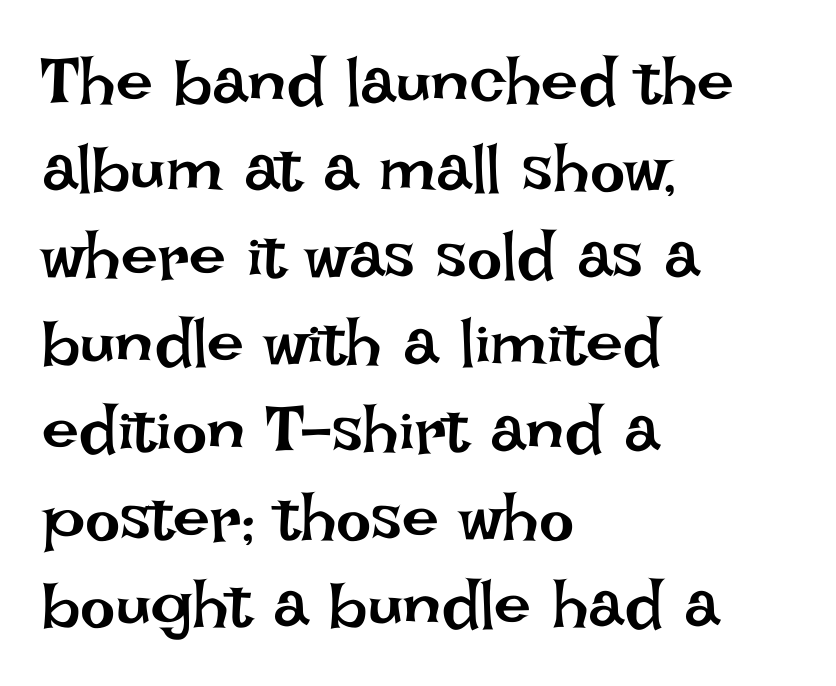
Q: Is the text bold? A: No.
Q: Is the text italic (slanted)? A: No, it is upright.
Q: Is the text underlined? A: No.
Q: How is the paragraph aligned? A: Left-aligned.
Q: Is the spacing between letters normal or unusually wide? A: Normal.
Q: Is the spacing between lines tight, normal or loose? A: Normal.
Q: Width (condensed, normal, or wide)? A: Normal.
Q: Stroke contrast? A: Low.
Q: x-height? A: Large.
Q: Monospaced? A: No.
